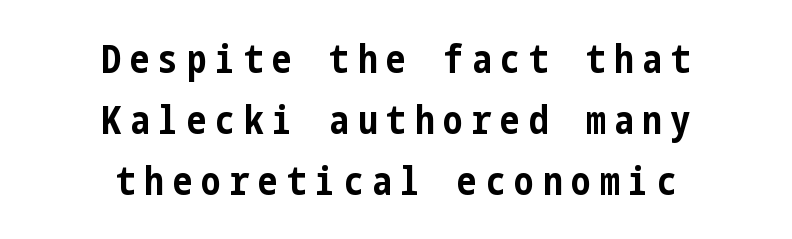
Q: Is the text bold? A: Yes.
Q: Is the text italic (slanted)? A: No, it is upright.
Q: Is the typeface a serif or a sans-serif typeface? A: Sans-serif.
Q: Is the text underlined? A: No.
Q: How is the paragraph aligned? A: Centered.
Q: Is the spacing between letters normal or unusually wide? A: Unusually wide.
Q: Is the spacing between lines tight, normal or loose? A: Normal.
Q: Width (condensed, normal, or wide)? A: Condensed.
Q: Stroke contrast? A: Low.
Q: x-height? A: Medium.
